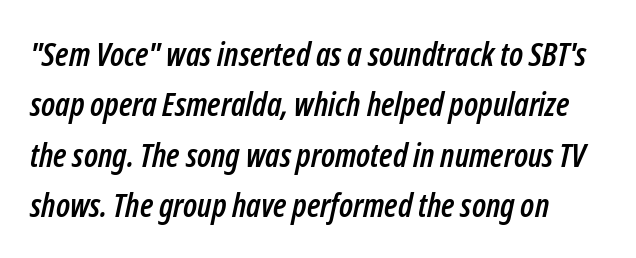
{"italic": "yes", "lean": "right", "slant_degrees": 12, "width": "condensed", "stroke_contrast": "low", "x_height": "medium", "monospaced": "no", "underline": "no", "line_spacing": "normal", "line_spacing_ratio": 1.53, "letter_spacing": "normal", "letter_spacing_em": 0.0, "glyph_px": 33}
